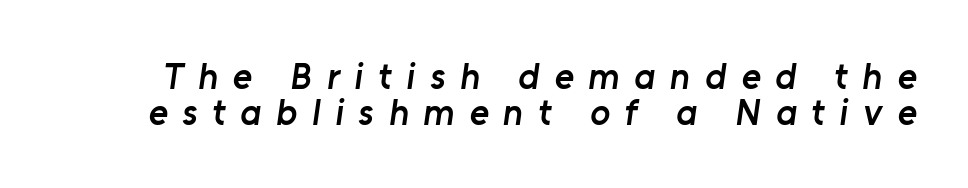
The image shows 37 px semibold sans-serif type; set tight line spacing (0.96x), unusually wide letter spacing (+0.4 em), not underlined; low stroke contrast and a medium x-height.
